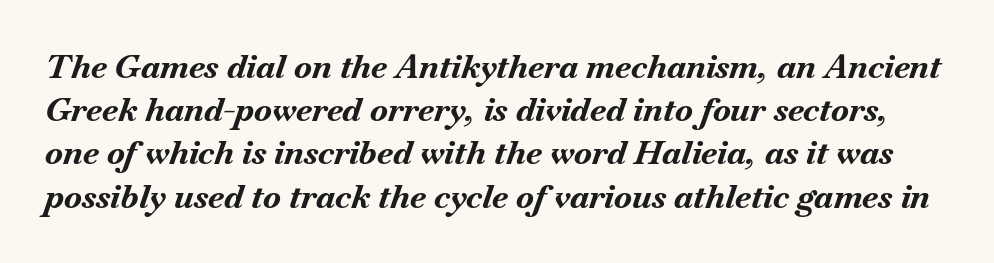
{"italic": "yes", "lean": "right", "slant_degrees": 18, "bold": "yes", "weight": "bold", "width": "normal", "stroke_contrast": "medium", "x_height": "small", "monospaced": "no", "underline": "no", "line_spacing": "normal", "line_spacing_ratio": 1.31, "letter_spacing": "normal", "letter_spacing_em": 0.0, "glyph_px": 33}
